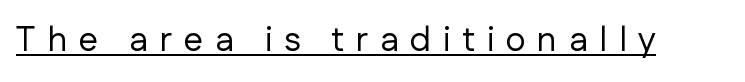
The image shows 35 px regular-weight sans-serif type, upright; set unusually wide letter spacing (+0.33 em), underlined; low stroke contrast and a medium x-height.
